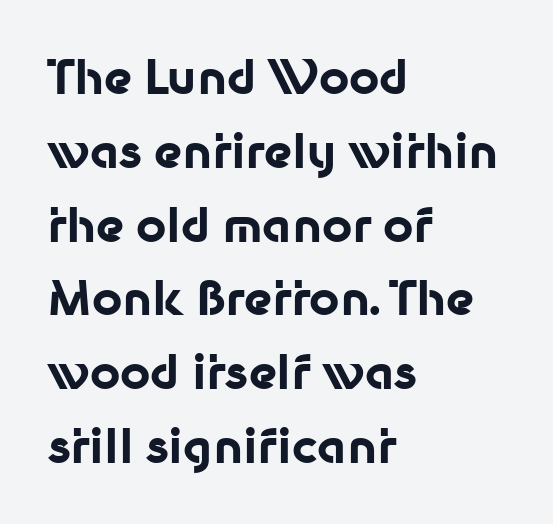
{"serif": "no", "italic": "no", "bold": "yes", "weight": "bold", "width": "normal", "stroke_contrast": "low", "x_height": "medium", "monospaced": "no", "underline": "no", "align": "left", "line_spacing": "normal", "line_spacing_ratio": 1.57, "letter_spacing": "normal", "letter_spacing_em": 0.0, "glyph_px": 47}
